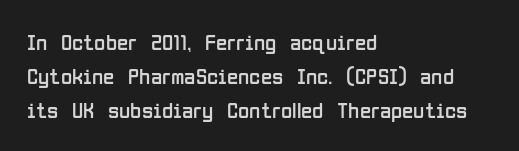
The type sits square on the baseline with zero lean. Stem width sits at or under what a default text font uses. Horizontally, the lines are justified to the leading edge only. This sample keeps an unexceptional amount of space between lines. The space beneath each line is pristine and unruled. There is no visible air inserted between adjacent glyphs.
